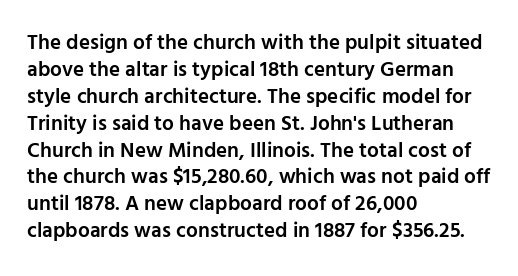
{"italic": "no", "bold": "semi", "underline": "no", "align": "left", "line_spacing": "normal", "line_spacing_ratio": 1.28, "letter_spacing": "normal", "letter_spacing_em": 0.0, "glyph_px": 21}
